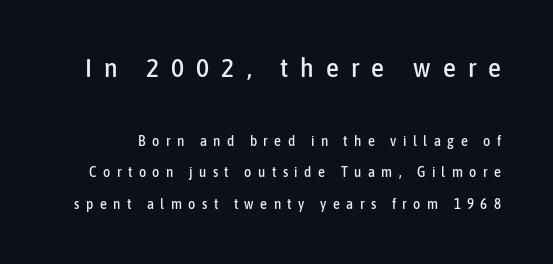
{"italic": "no", "underline": "no", "line_spacing": "loose", "line_spacing_ratio": 2.26, "letter_spacing": "wide", "letter_spacing_em": 0.46, "larger_block": "first", "size_ratio": 1.86, "glyph_px": 26}
